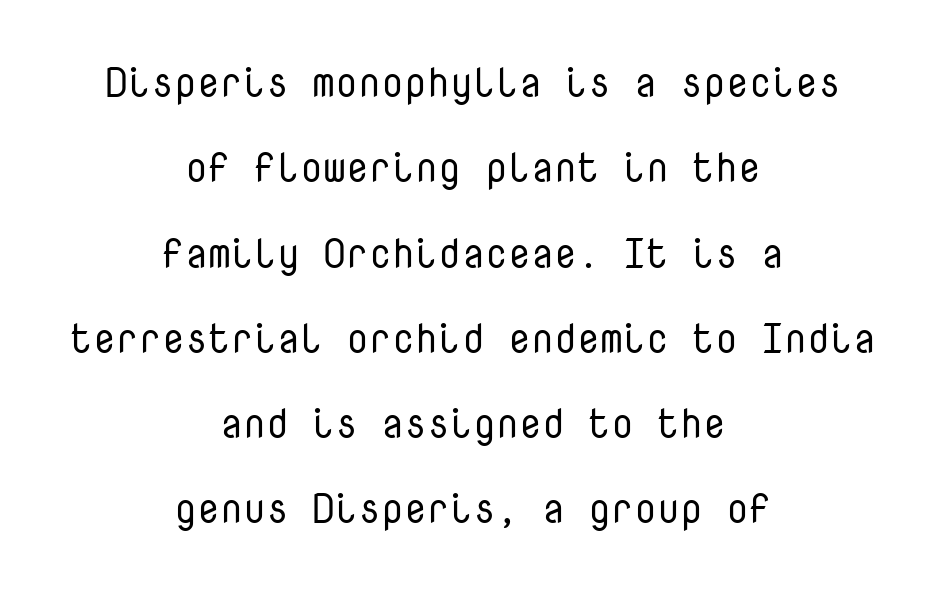
{"serif": "no", "italic": "no", "bold": "no", "weight": "regular", "width": "normal", "stroke_contrast": "low", "x_height": "medium", "monospaced": "yes", "underline": "no", "align": "center", "line_spacing": "loose", "line_spacing_ratio": 2.08, "letter_spacing": "normal", "letter_spacing_em": 0.0, "glyph_px": 41}
